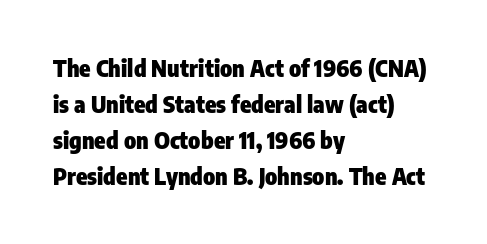
{"italic": "no", "bold": "yes", "underline": "no", "align": "left", "line_spacing": "normal", "line_spacing_ratio": 1.56, "letter_spacing": "normal", "letter_spacing_em": 0.0, "glyph_px": 23}
